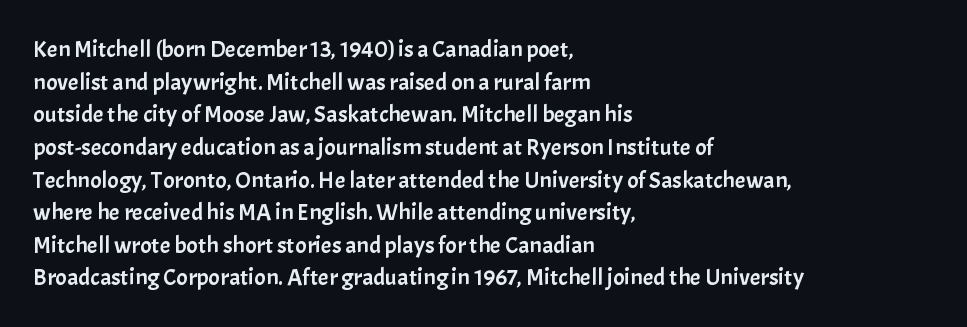
The image shows 24 px text type, upright; set left-aligned, normal line spacing (1.36x), normal letter spacing, not underlined.
